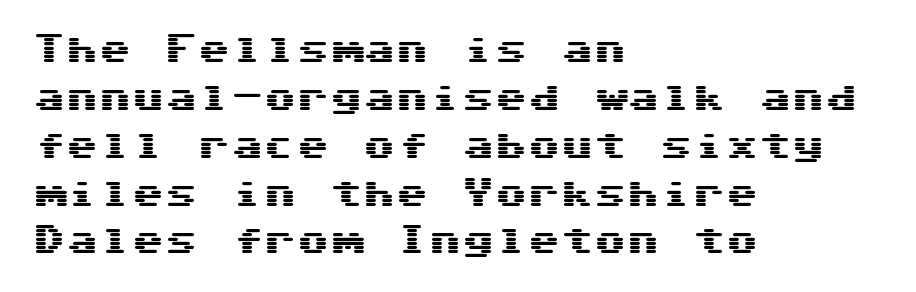
Clear beneath every line of the passage. The passage is arranged the way most books set body copy — flush left. Grotesque or geometric, the face here clearly has no serifs. Inter-character spacing is left at the font's built-in metrics. Evenly set lines give the paragraph a standard silhouette.
